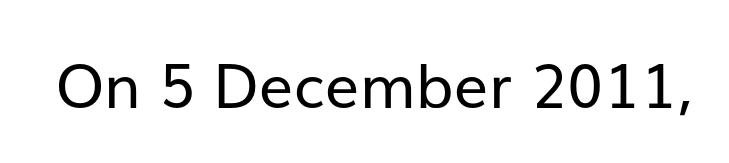
Q: Is the text bold? A: No.
Q: Is the text italic (slanted)? A: No, it is upright.
Q: Is the typeface a serif or a sans-serif typeface? A: Sans-serif.
Q: Is the text underlined? A: No.
Q: Is the spacing between letters normal or unusually wide? A: Normal.
Q: Width (condensed, normal, or wide)? A: Normal.
Q: Stroke contrast? A: Low.
Q: x-height? A: Medium.
Q: Monospaced? A: No.
